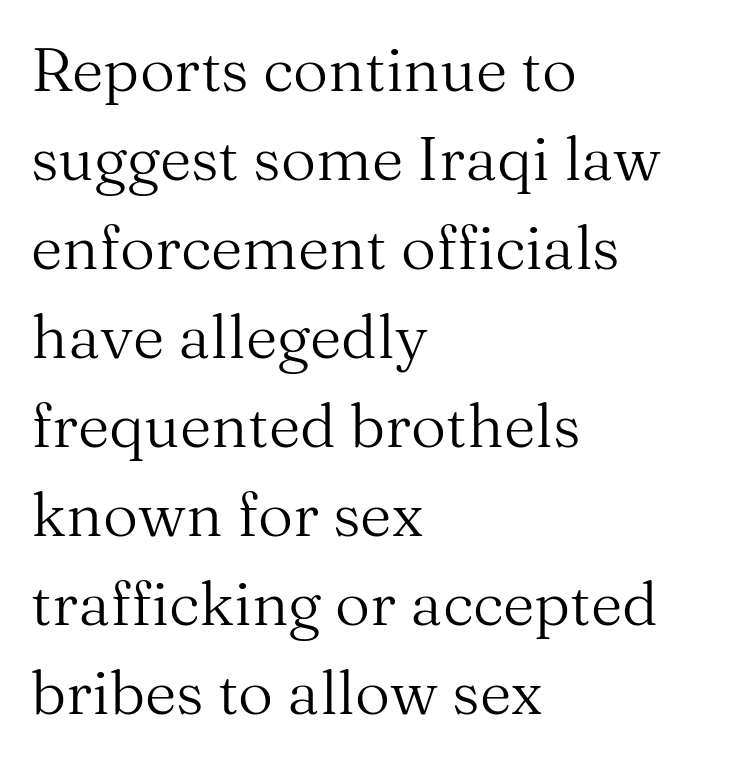
The image shows 61 px regular-weight serif type, upright; set left-aligned, normal line spacing (1.46x), normal letter spacing, not underlined; medium stroke contrast and a medium x-height.
